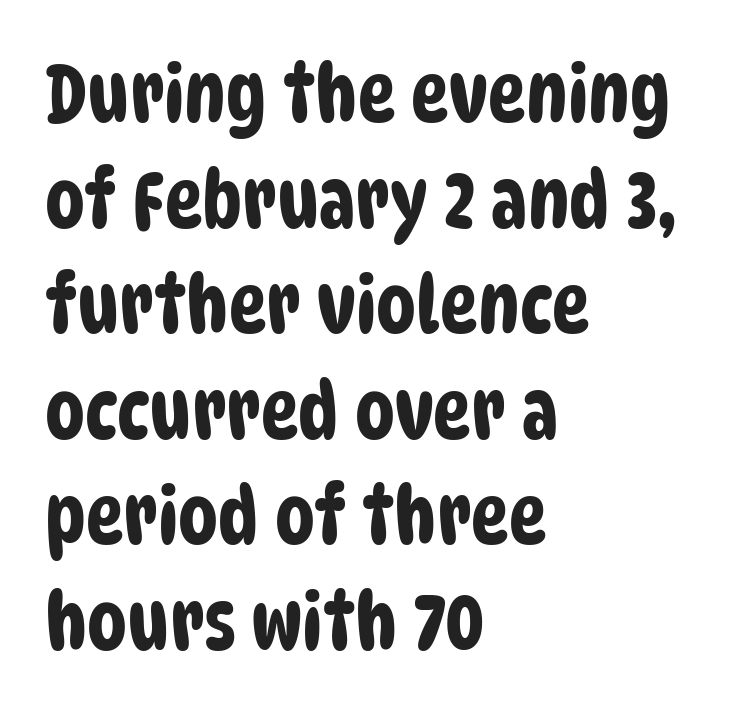
Regarding leading, the lines here are spaced in the standard way. There is no visible air inserted between adjacent glyphs. Note the varied advance widths — an 'i' is clearly narrower than an 'm'. The specimen omits any rule beneath the text block's lines.
